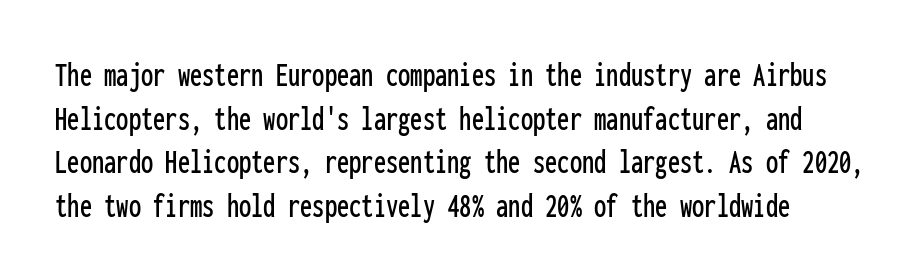
Q: Is the text italic (slanted)? A: No, it is upright.
Q: Is the typeface a serif or a sans-serif typeface? A: Sans-serif.
Q: Is the text underlined? A: No.
Q: Is the spacing between letters normal or unusually wide? A: Normal.
Q: Is the spacing between lines tight, normal or loose? A: Normal.
Q: Width (condensed, normal, or wide)? A: Condensed.
Q: Stroke contrast? A: Low.
Q: x-height? A: Medium.
Q: Monospaced? A: Yes.
